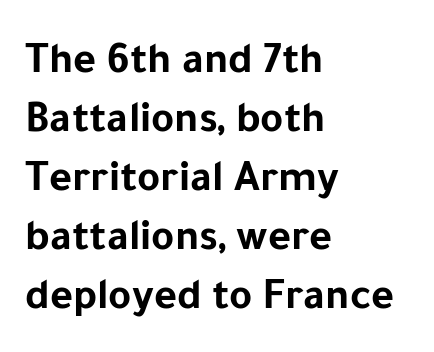
The image shows 44 px bold sans-serif type, upright; set left-aligned, normal line spacing (1.34x), normal letter spacing, not underlined; low stroke contrast and a medium x-height.
